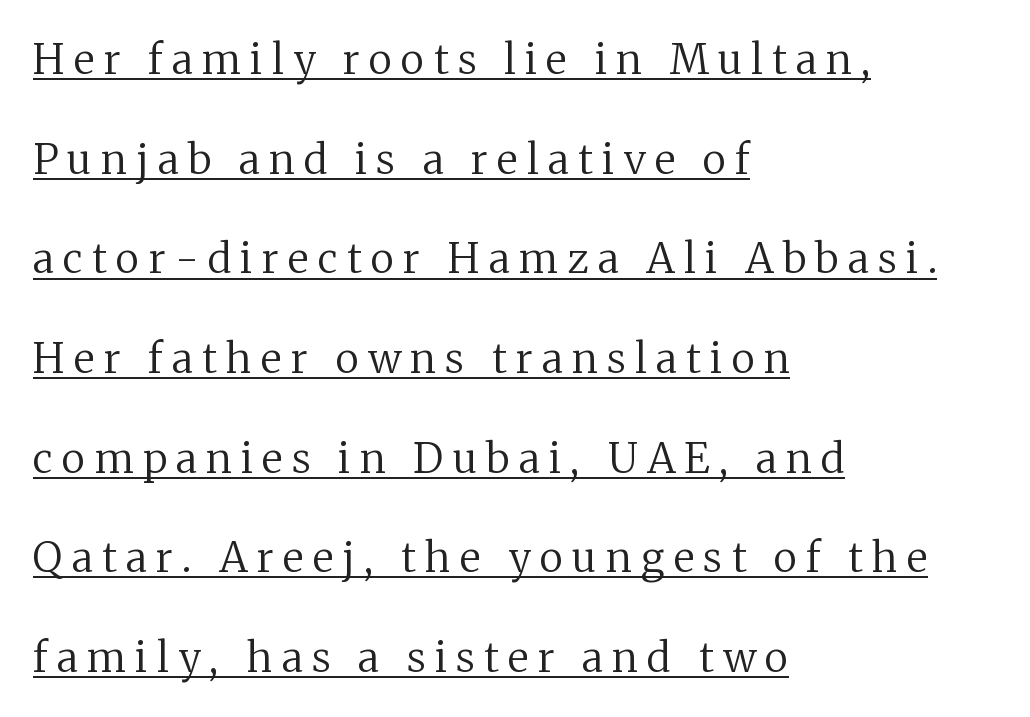
{"serif": "yes", "italic": "no", "bold": "no", "weight": "regular", "width": "normal", "stroke_contrast": "medium", "x_height": "medium", "monospaced": "no", "underline": "yes", "align": "left", "line_spacing": "loose", "line_spacing_ratio": 2.43, "letter_spacing": "wide", "letter_spacing_em": 0.23, "glyph_px": 41}
